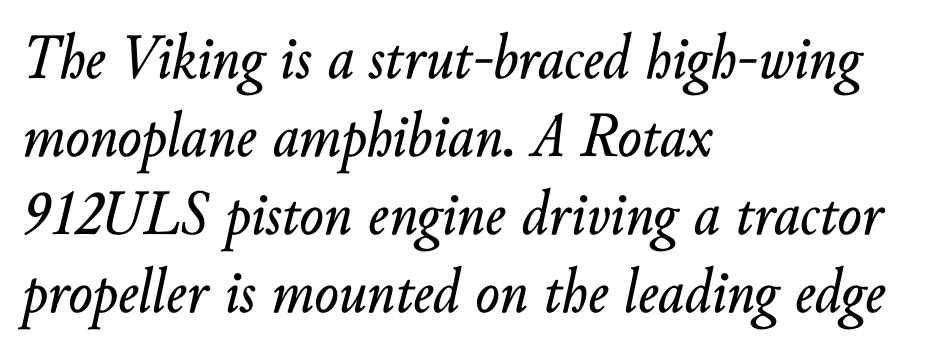
Q: Is the text italic (slanted)? A: Yes, it leans right by about 10 degrees.
Q: Is the text underlined? A: No.
Q: How is the paragraph aligned? A: Left-aligned.
Q: Is the spacing between letters normal or unusually wide? A: Normal.
Q: Width (condensed, normal, or wide)? A: Normal.
Q: Stroke contrast? A: Low.
Q: x-height? A: Small.
Q: Monospaced? A: No.
